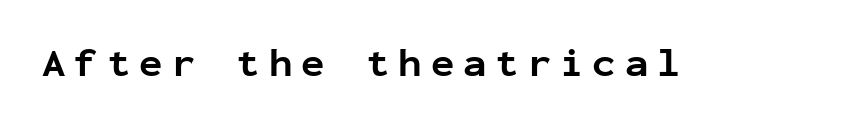
Q: Is the text bold? A: Yes.
Q: Is the text italic (slanted)? A: No, it is upright.
Q: Is the typeface a serif or a sans-serif typeface? A: Sans-serif.
Q: Is the text underlined? A: No.
Q: Is the spacing between letters normal or unusually wide? A: Unusually wide.
Q: Width (condensed, normal, or wide)? A: Normal.
Q: Stroke contrast? A: Low.
Q: x-height? A: Medium.
Q: Monospaced? A: Yes.
